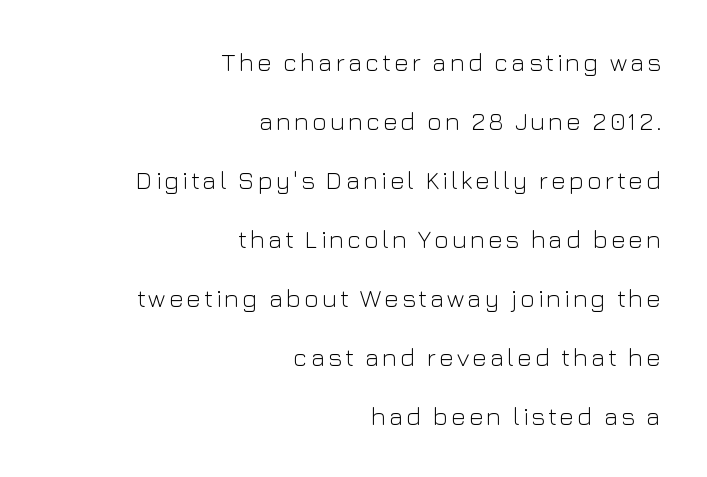
Q: Is the text bold? A: No.
Q: Is the text italic (slanted)? A: No, it is upright.
Q: Is the text underlined? A: No.
Q: How is the paragraph aligned? A: Right-aligned.
Q: Is the spacing between lines tight, normal or loose? A: Loose.
